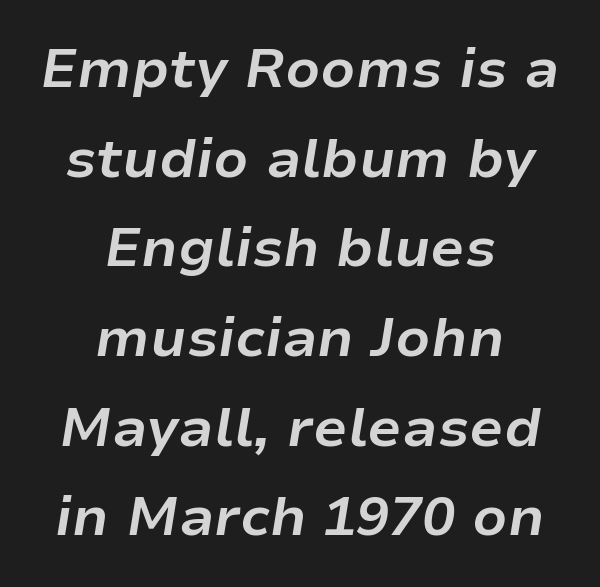
Q: Is the text bold? A: Yes.
Q: Is the text italic (slanted)? A: Yes, it leans right by about 9 degrees.
Q: Is the text underlined? A: No.
Q: How is the paragraph aligned? A: Centered.
Q: Is the spacing between letters normal or unusually wide? A: Normal.
Q: Is the spacing between lines tight, normal or loose? A: Normal.
Q: Width (condensed, normal, or wide)? A: Normal.
Q: Stroke contrast? A: Low.
Q: x-height? A: Medium.
Q: Monospaced? A: No.
